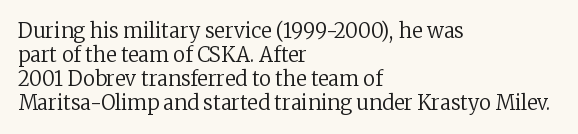
{"italic": "no", "bold": "no", "underline": "no", "align": "left", "line_spacing_ratio": 1.2, "letter_spacing": "normal", "letter_spacing_em": 0.0, "glyph_px": 20}
